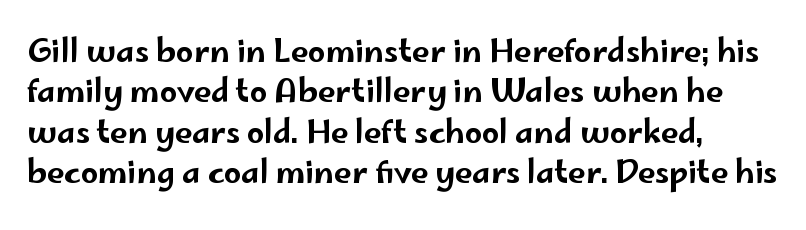
Note: no serifs on the glyphs. A typesetter would mark this as roman, not italic. You could call the tracking neutral — neither tight nor loose. This block has exactly the height ordinary leading produces.
